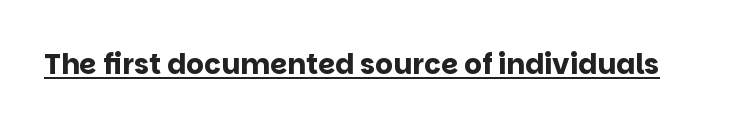
The lettering holds an erect, upright posture throughout. Underline: present. The face used here is proportionally spaced, like ordinary book or web type. The line texture is even and compact thanks to regular tracking. The rendering uses a bold face; every stroke is thick and dark.
